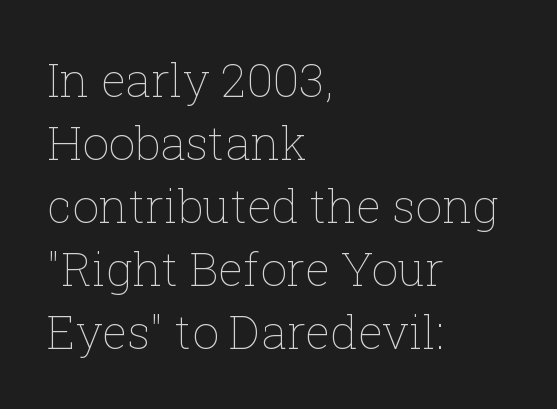
{"italic": "no", "bold": "no", "weight": "thin", "width": "normal", "stroke_contrast": "low", "x_height": "medium", "monospaced": "no", "underline": "no", "align": "left", "line_spacing": "normal", "line_spacing_ratio": 1.34, "letter_spacing": "normal", "letter_spacing_em": 0.0, "glyph_px": 47}
